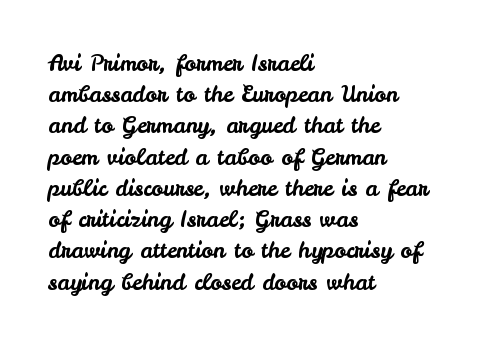
You could call the tracking neutral — neither tight nor loose. Descenders hang freely into open space. Vertical spacing — default. The compositor pushed each line to the left boundary.
